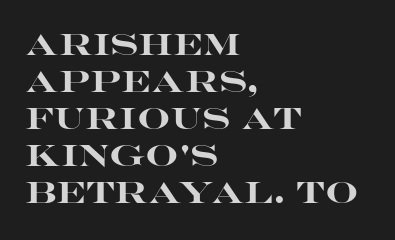
{"italic": "no", "bold": "yes", "weight": "heavy", "width": "wide", "stroke_contrast": "high", "x_height": "large", "monospaced": "no", "underline": "no", "align": "left", "line_spacing": "normal", "line_spacing_ratio": 1.28, "letter_spacing": "normal", "letter_spacing_em": 0.0, "glyph_px": 29}
